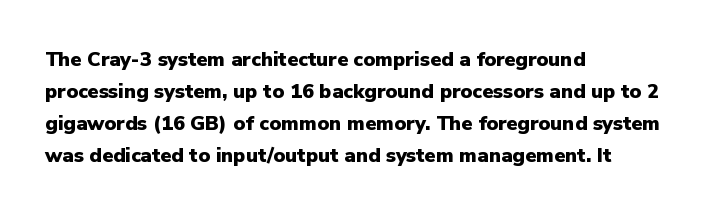
The passage shown is emphatically bold. Clear beneath every line of the passage. Characters remain perfectly vertical along every line. These lines sit exactly where default settings would place them. The horizontal fit of the characters is conventional and even. Each line starts at the same left margin while the right side varies.
